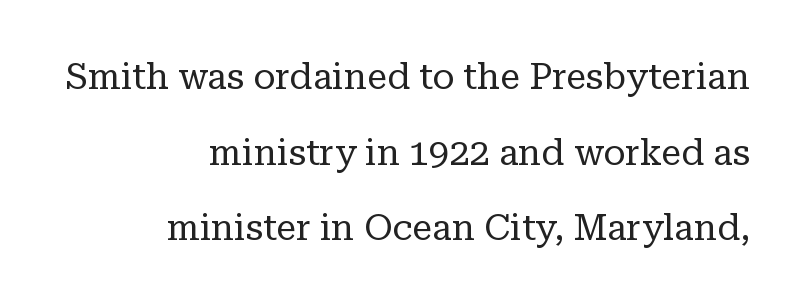
The image shows 36 px regular-weight serif type, upright; set right-aligned, loose line spacing (2.1x), normal letter spacing, not underlined; low stroke contrast and a medium x-height.
